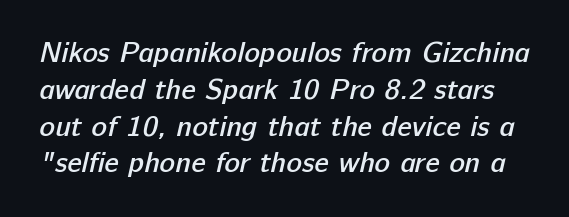
Q: Is the text bold? A: Semi-bold.
Q: Is the typeface a serif or a sans-serif typeface? A: Sans-serif.
Q: Is the text underlined? A: No.
Q: Is the spacing between letters normal or unusually wide? A: Normal.
Q: Is the spacing between lines tight, normal or loose? A: Normal.
Q: Width (condensed, normal, or wide)? A: Normal.
Q: Stroke contrast? A: Low.
Q: x-height? A: Medium.
Q: Monospaced? A: No.
